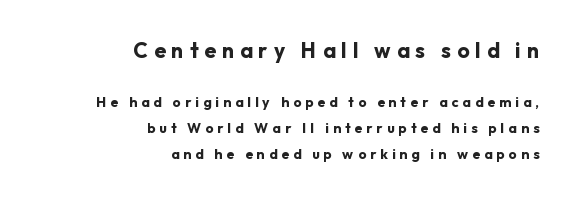
The foot of each line stays bare and open. This rendering uses right alignment, leaving the left contour irregular. Italic? Not at all — the glyphs are vertical. Notice how thick the strokes are: this is what a full bold looks like. Which chunk is bigger? The first one — the top block dwarfs the bottom. The passage shown has open, widely tracked lettering throughout.
